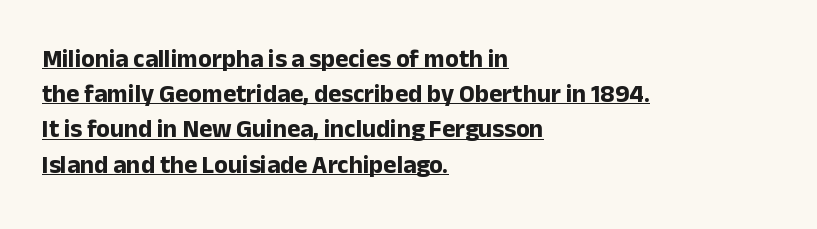
{"italic": "no", "bold": "yes", "underline": "yes", "align": "left", "line_spacing": "normal", "line_spacing_ratio": 1.41, "letter_spacing": "normal", "letter_spacing_em": 0.0, "glyph_px": 25}
